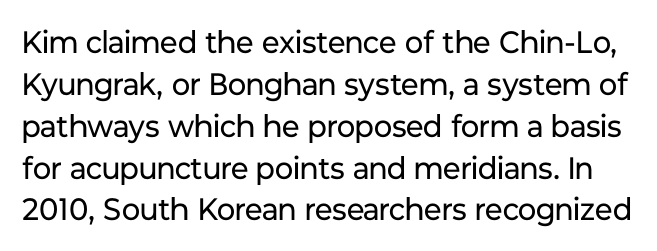
{"serif": "no", "italic": "no", "bold": "no", "weight": "regular", "width": "normal", "stroke_contrast": "low", "x_height": "medium", "monospaced": "no", "underline": "no", "line_spacing": "normal", "line_spacing_ratio": 1.35, "letter_spacing": "normal", "letter_spacing_em": 0.0, "glyph_px": 31}
